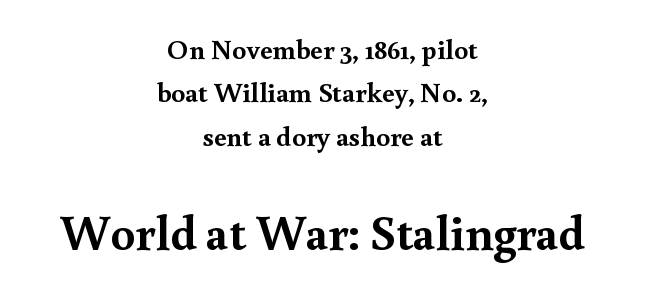
The image shows 49 px semibold serif type, upright; set centered, normal line spacing (1.55x), normal letter spacing, not underlined; the second (bottom) block is 1.75x larger; a small x-height.
